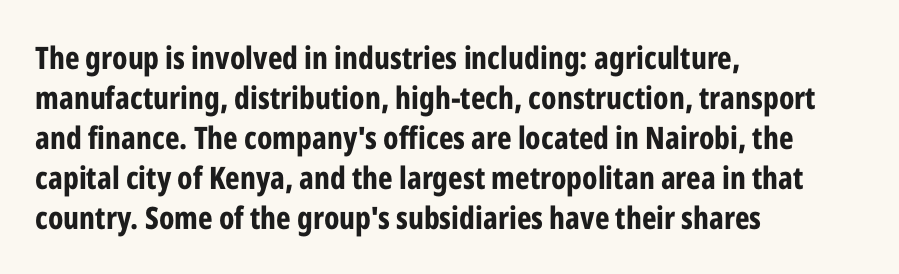
{"serif": "no", "italic": "no", "bold": "yes", "weight": "bold", "width": "condensed", "stroke_contrast": "low", "x_height": "medium", "monospaced": "no", "underline": "no", "align": "left", "line_spacing": "normal", "line_spacing_ratio": 1.29, "letter_spacing": "normal", "letter_spacing_em": 0.0, "glyph_px": 31}
